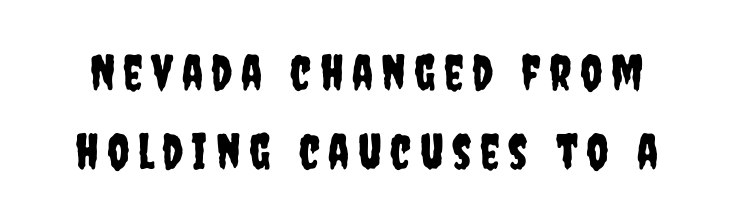
Q: Is the text italic (slanted)? A: No, it is upright.
Q: Is the typeface a serif or a sans-serif typeface? A: Sans-serif.
Q: Is the text underlined? A: No.
Q: Is the spacing between lines tight, normal or loose? A: Normal.
Q: Width (condensed, normal, or wide)? A: Condensed.
Q: Stroke contrast? A: Low.
Q: x-height? A: Large.
Q: Monospaced? A: No.
